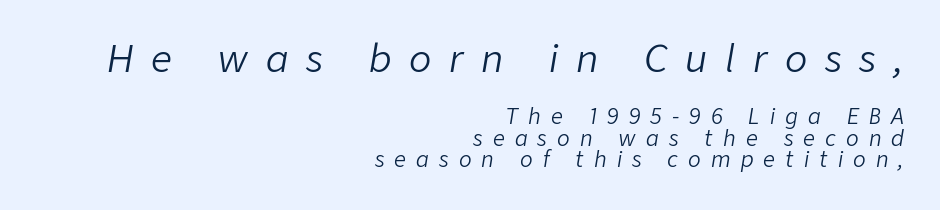
The image shows 37 px light type, italic (leaning right); set right-aligned, tight line spacing (1.02x), unusually wide letter spacing (+0.48 em), not underlined; the first (top) block is 1.76x larger; low stroke contrast and a medium x-height.
